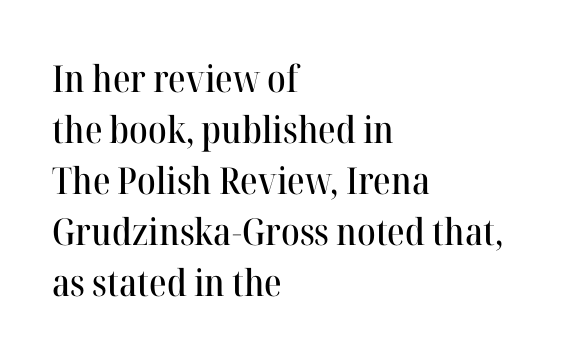
A classic flush-left, rag-right setting is used for this passage. Serifs: yes, visible at the terminals of the letterforms. Do the characters align in a grid? No, the font is proportional. The line texture is even and compact thanks to regular tracking.
